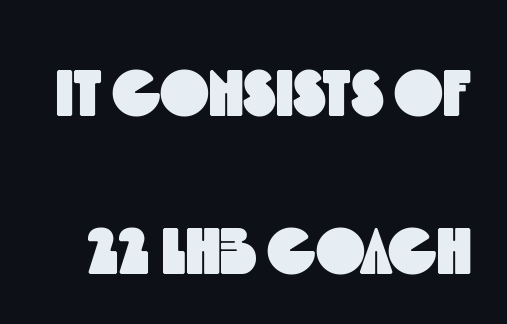
{"serif": "no", "width": "condensed", "x_height": "large", "monospaced": "no", "underline": "no", "line_spacing": "loose", "line_spacing_ratio": 2.39, "letter_spacing": "normal", "letter_spacing_em": 0.0, "glyph_px": 66}
